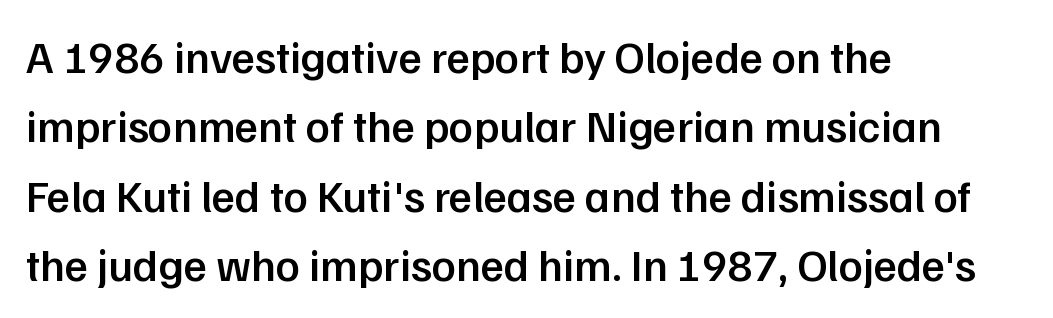
{"serif": "no", "italic": "no", "bold": "semi", "weight": "semibold", "width": "normal", "stroke_contrast": "low", "x_height": "medium", "monospaced": "no", "underline": "no", "align": "left", "line_spacing": "normal", "line_spacing_ratio": 1.54, "letter_spacing": "normal", "letter_spacing_em": 0.0, "glyph_px": 45}
